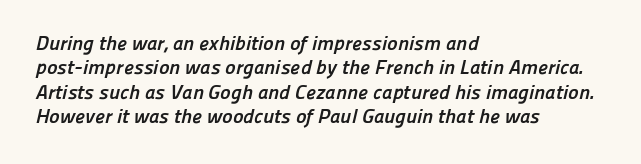
Q: Is the text bold? A: Yes.
Q: Is the text underlined? A: No.
Q: How is the paragraph aligned? A: Left-aligned.
Q: Is the spacing between letters normal or unusually wide? A: Normal.
